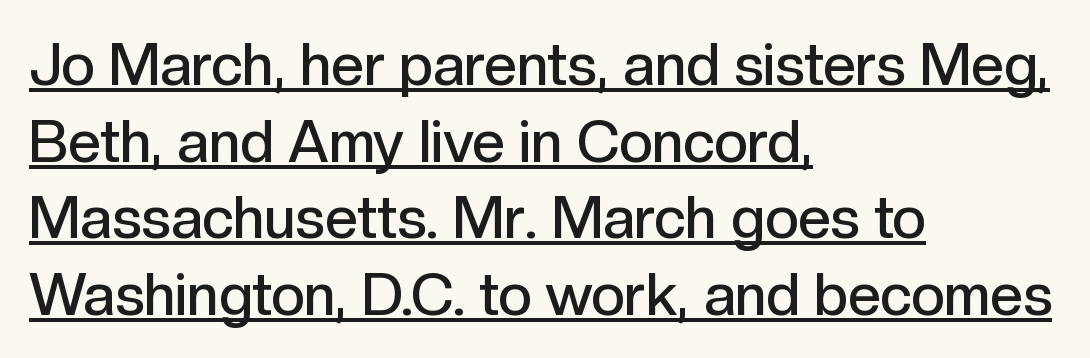
Q: Is the text bold? A: Semi-bold.
Q: Is the text italic (slanted)? A: No, it is upright.
Q: Is the typeface a serif or a sans-serif typeface? A: Sans-serif.
Q: Is the text underlined? A: Yes.
Q: How is the paragraph aligned? A: Left-aligned.
Q: Is the spacing between letters normal or unusually wide? A: Normal.
Q: Is the spacing between lines tight, normal or loose? A: Normal.
Q: Width (condensed, normal, or wide)? A: Normal.
Q: x-height? A: Medium.
Q: Monospaced? A: No.
